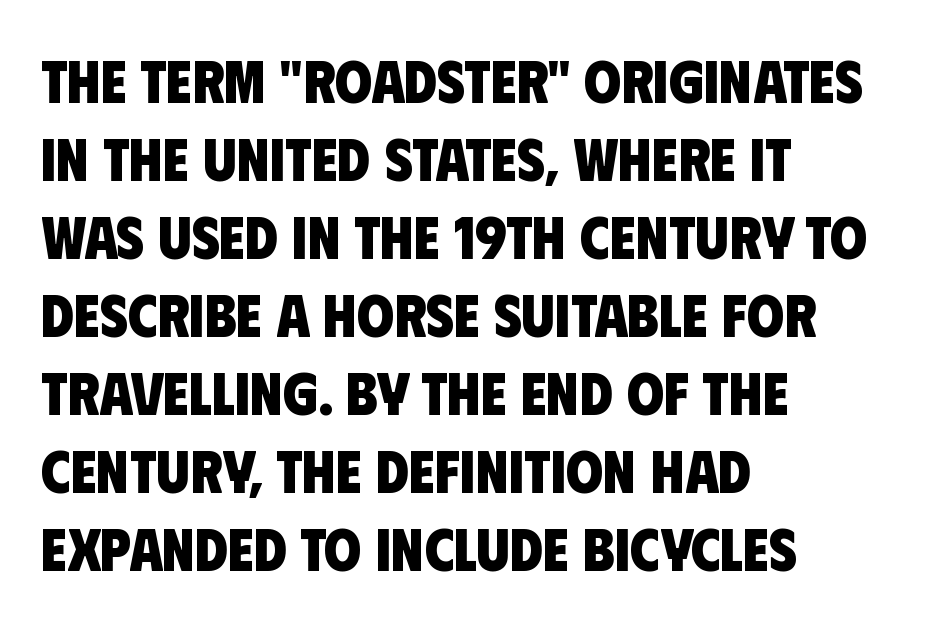
The string is rendered with underlining switched off. Line starts are locked; line ends wander. These lines keep a tight, regular rhythm from letter to letter. The characters look thick and weighty, a clear bold.
